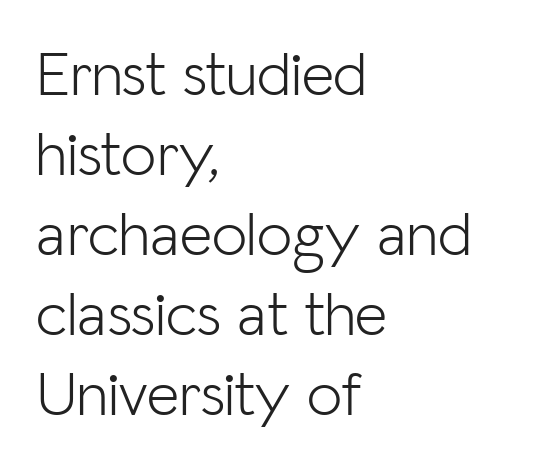
Each new line begins a customary step beneath the previous one. The letterforms sit at book weight or below. This rendering leaves character spacing at its baseline value. The paragraph has a hard left edge and a soft right edge. Does the lettering tilt? It doesn't — this is upright. A bare baseline throughout the passage.
